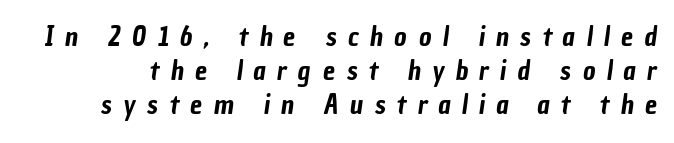
The image shows 27 px text type; set normal line spacing (1.26x), unusually wide letter spacing (+0.42 em), not underlined.
